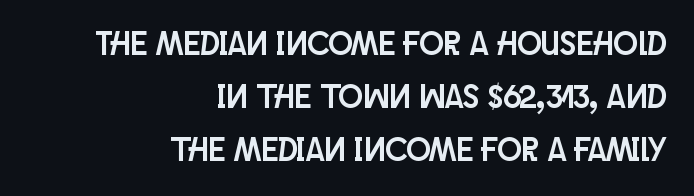
Tracking value appears to be zero — textbook default spacing. Glance below the letters and you will spot only blank space. Each line ends at the same right margin while the left side varies. The passage shown is typeset with a sans-serif family. No italicization has been applied; the sample stays upright.
